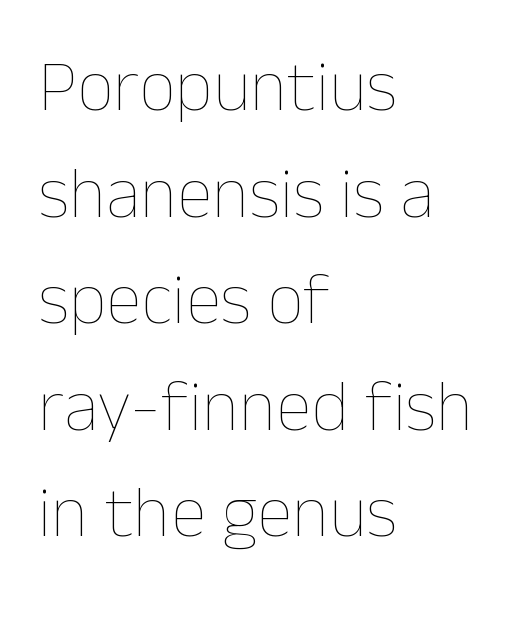
The baseline area is clear. One-word summary of the alignment: left. Each word holds together tightly as a unit, with standard inter-letter gaps. This is not heavy type; no bold has been used.
